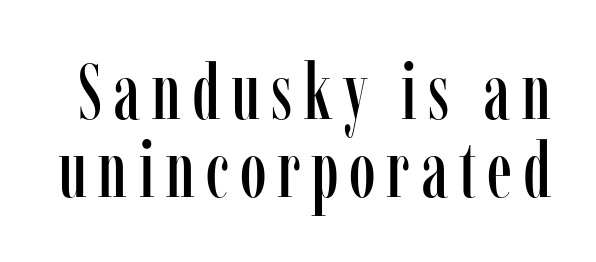
The image shows 77 px condensed serif type, upright; set tight line spacing (1.01x), not underlined; low stroke contrast and a medium x-height.
